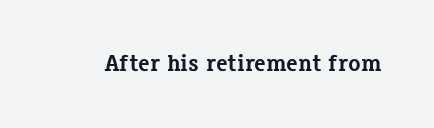
Notice how thick the strokes are: this is what a full bold looks like. In terms of letterspacing, this is plain default setting. The specimen omits any rule beneath the text block's lines. The lettering stays uniformly vertical, giving the passage a roman look.
